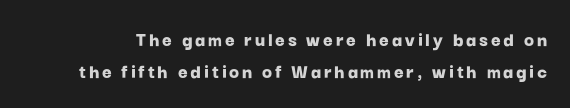
Q: Is the text bold? A: Yes.
Q: Is the text italic (slanted)? A: No, it is upright.
Q: Is the text underlined? A: No.
Q: Is the spacing between lines tight, normal or loose? A: Normal.
